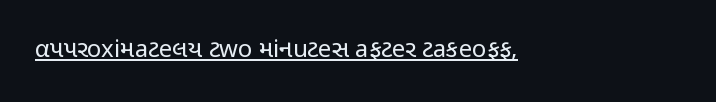
Q: Is the text bold? A: No.
Q: Is the text italic (slanted)? A: No, it is upright.
Q: Is the text underlined? A: Yes.
Q: How is the paragraph aligned? A: Left-aligned.
Q: Is the spacing between letters normal or unusually wide? A: Normal.
